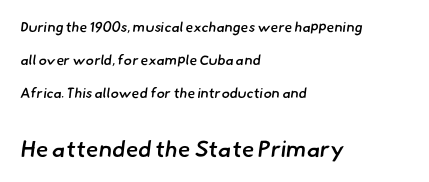
{"bold": "semi", "underline": "no", "align": "left", "line_spacing": "loose", "line_spacing_ratio": 2.36, "letter_spacing": "normal", "letter_spacing_em": 0.0, "larger_block": "second", "size_ratio": 1.64, "glyph_px": 23}
